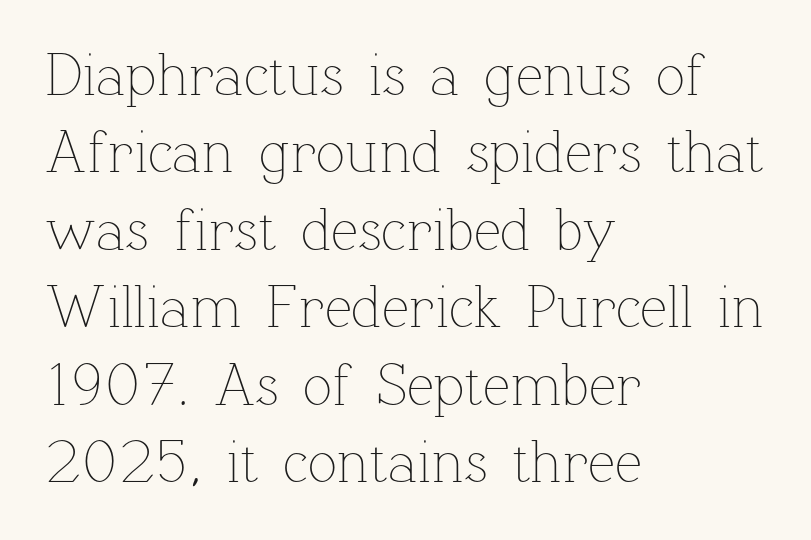
The image shows 61 px thin type, upright; set left-aligned, normal line spacing (1.27x), normal letter spacing, not underlined; low stroke contrast and a medium x-height.
